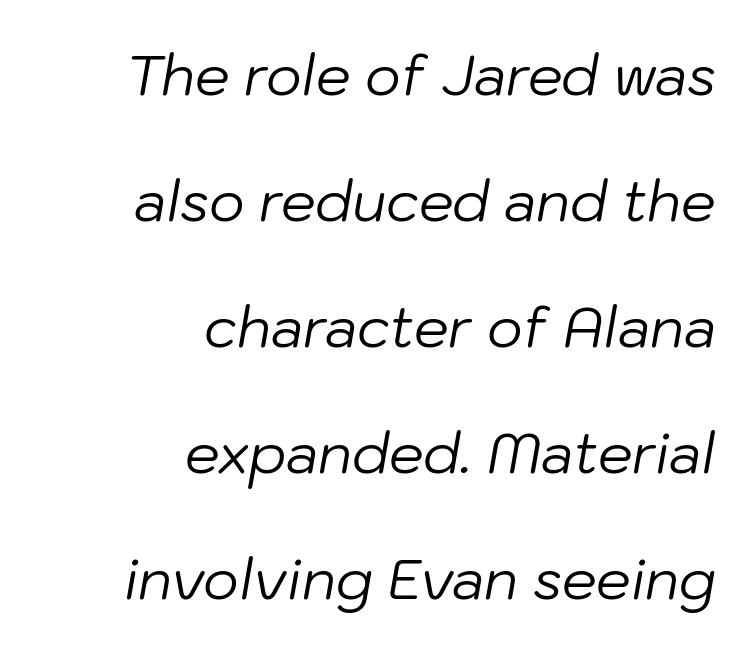
{"italic": "yes", "lean": "right", "slant_degrees": 10, "bold": "no", "weight": "regular", "width": "normal", "stroke_contrast": "low", "x_height": "medium", "monospaced": "no", "underline": "no", "align": "right", "line_spacing": "loose", "line_spacing_ratio": 2.29, "letter_spacing": "normal", "letter_spacing_em": 0.0, "glyph_px": 55}
